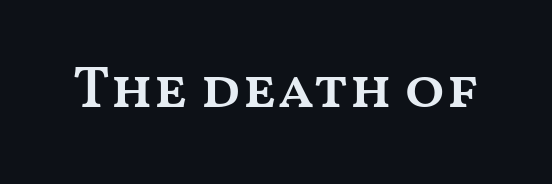
Q: Is the text bold? A: Semi-bold.
Q: Is the text italic (slanted)? A: No, it is upright.
Q: Is the text underlined? A: No.
Q: Is the spacing between letters normal or unusually wide? A: Normal.
Q: Width (condensed, normal, or wide)? A: Wide.
Q: Stroke contrast? A: Medium.
Q: x-height? A: Medium.
Q: Monospaced? A: No.
